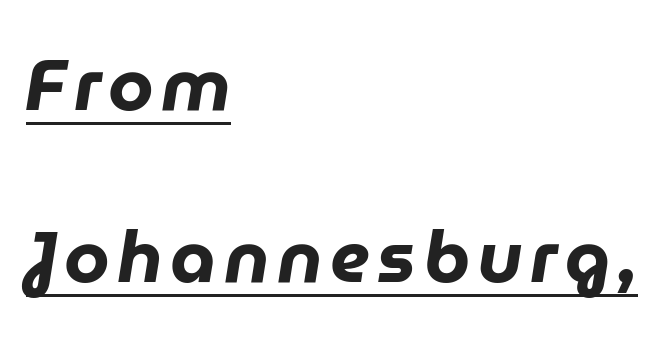
An italicized treatment has been applied to the whole sample. You'd pick this weight for a headline — it's a proper bold. The leading is generous, giving the passage an open texture. Each letter keeps its own natural width here, so spacing adapts to shape.
